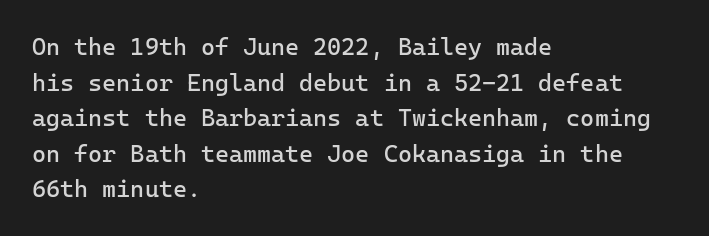
The image shows 24 px text type, upright; set left-aligned, normal line spacing (1.48x), normal letter spacing, not underlined.
